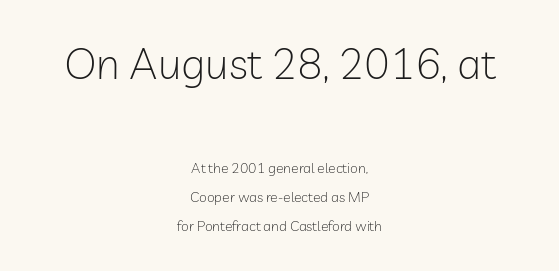
One-word summary of the alignment: center. Grotesque or geometric, the face here clearly has no serifs. The words here are not underlined. Is this a fixed-width face? No — the glyphs have proportional, varying widths. Look at the glyph heights: the upper group is clearly the bigger setting.
